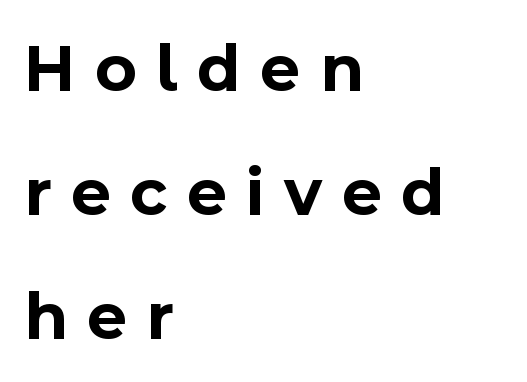
The image shows 69 px bold sans-serif type, upright; set left-aligned, line spacing 1.8x, unusually wide letter spacing (+0.28 em), not underlined; a medium x-height.
